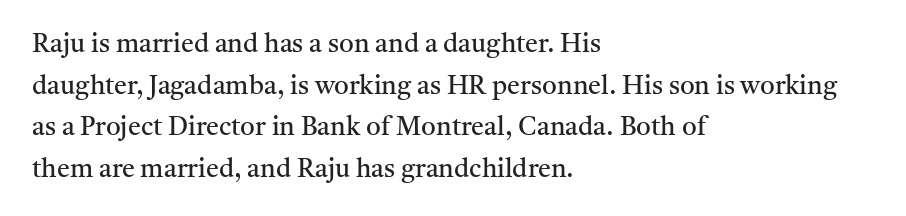
{"italic": "no", "bold": "no", "underline": "no", "align": "left", "line_spacing": "normal", "line_spacing_ratio": 1.6, "letter_spacing": "normal", "letter_spacing_em": 0.0, "glyph_px": 26}
